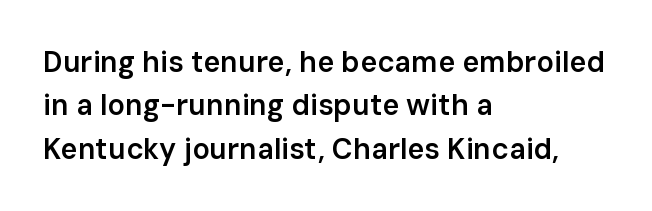
The gaps between neighbouring characters are ordinary and unremarkable. Horizontal alignment here is leftward, the default for most running prose. Serifs: no, the terminals of the letterforms are clean. The axis of the letterforms is exactly vertical. These lines sit exactly where default settings would place them.
